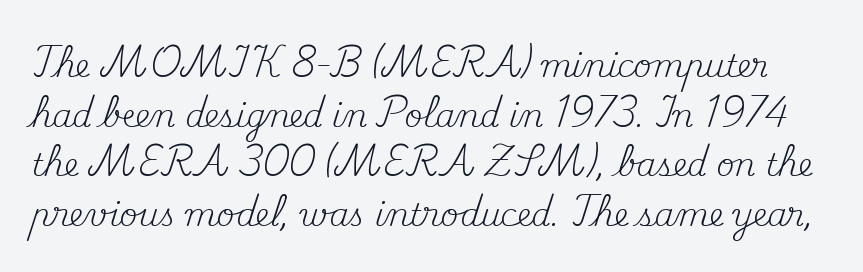
{"serif": "yes", "bold": "no", "weight": "regular", "width": "normal", "stroke_contrast": "medium", "x_height": "small", "monospaced": "no", "underline": "no", "line_spacing": "normal", "line_spacing_ratio": 1.6, "letter_spacing": "normal", "letter_spacing_em": 0.0, "glyph_px": 31}
